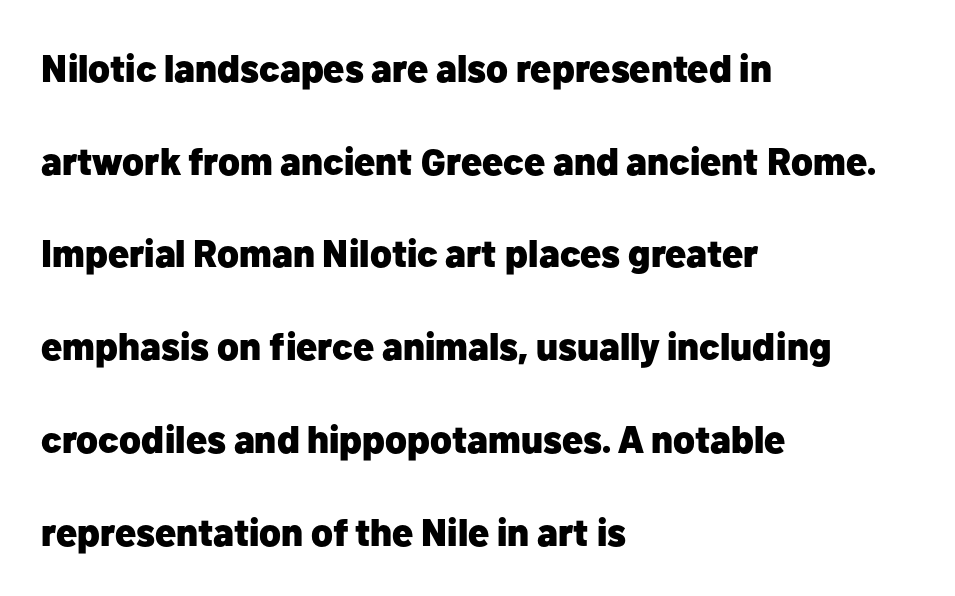
Whoever set this chose breathing room over compactness in the vertical rhythm. One-word summary of the alignment: left. These lines keep a tight, regular rhythm from letter to letter. Ordinary non-slanted type is in use. Looks like regular typesetting: each glyph gets only the width it needs. These lines are composed in type without serifs.
